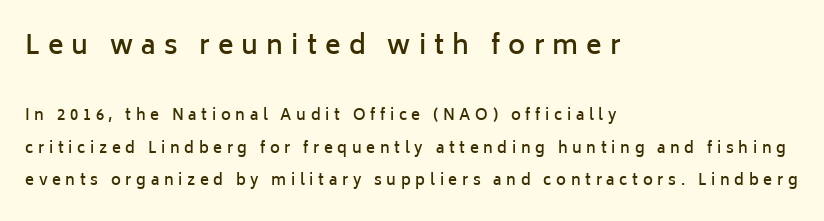
The image shows 26 px text type, upright; set left-aligned, loose line spacing (2.19x), unusually wide letter spacing (+0.31 em), not underlined; the first (top) block is 1.73x larger.
